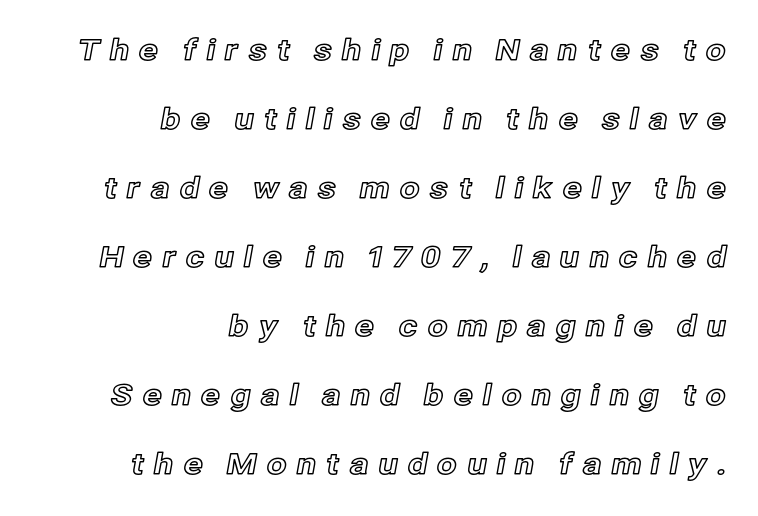
Q: Is the text italic (slanted)? A: Yes.
Q: Is the text underlined? A: No.
Q: How is the paragraph aligned? A: Right-aligned.
Q: Is the spacing between letters normal or unusually wide? A: Unusually wide.
Q: Is the spacing between lines tight, normal or loose? A: Loose.
Q: Width (condensed, normal, or wide)? A: Normal.
Q: x-height? A: Medium.
Q: Monospaced? A: No.
